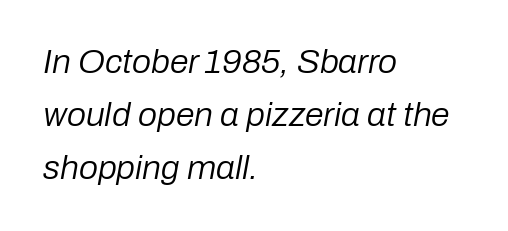
Is this a heavy cut? Hardly; it is regular or lighter. This rendering uses left alignment, leaving the right contour irregular. A typesetter would call this leading conventional body-copy spacing. Posture: slanted. The passage shown is not underscored anywhere. How are the letters spaced? Ordinarily, with no added tracking.
